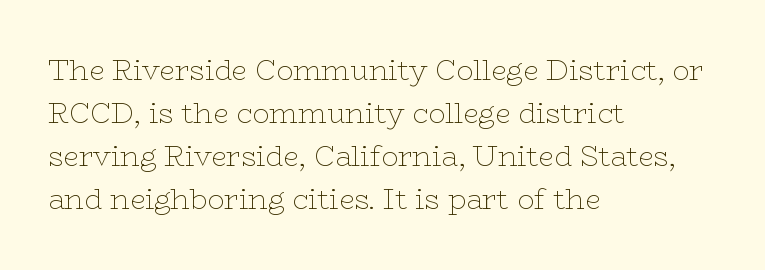
Q: Is the text bold? A: No.
Q: Is the text italic (slanted)? A: No, it is upright.
Q: Is the typeface a serif or a sans-serif typeface? A: Serif.
Q: Is the text underlined? A: No.
Q: How is the paragraph aligned? A: Left-aligned.
Q: Is the spacing between letters normal or unusually wide? A: Normal.
Q: Is the spacing between lines tight, normal or loose? A: Normal.
Q: Width (condensed, normal, or wide)? A: Wide.
Q: Stroke contrast? A: Low.
Q: x-height? A: Medium.
Q: Monospaced? A: No.
